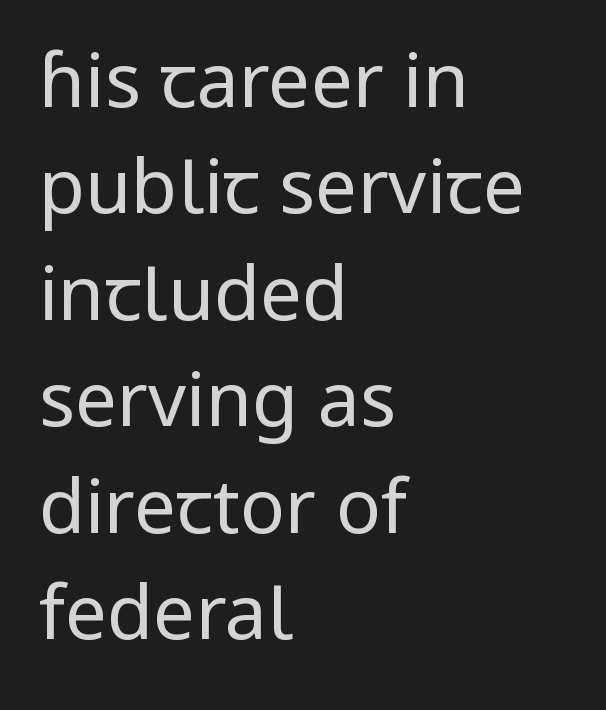
Q: Is the text bold? A: No.
Q: Is the text italic (slanted)? A: No, it is upright.
Q: Is the typeface a serif or a sans-serif typeface? A: Sans-serif.
Q: Is the text underlined? A: No.
Q: How is the paragraph aligned? A: Left-aligned.
Q: Is the spacing between letters normal or unusually wide? A: Normal.
Q: Is the spacing between lines tight, normal or loose? A: Normal.
Q: Width (condensed, normal, or wide)? A: Normal.
Q: Stroke contrast? A: Low.
Q: x-height? A: Medium.
Q: Monospaced? A: No.
